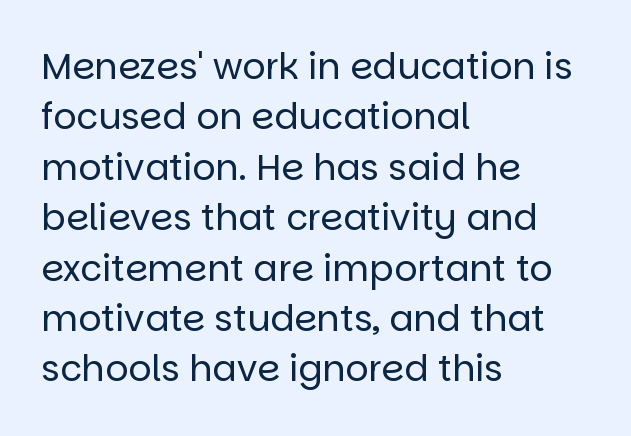
{"serif": "no", "italic": "no", "bold": "no", "weight": "regular", "width": "normal", "stroke_contrast": "low", "x_height": "large", "monospaced": "no", "underline": "no", "align": "left", "line_spacing": "normal", "line_spacing_ratio": 1.4, "letter_spacing": "normal", "letter_spacing_em": 0.0, "glyph_px": 36}
